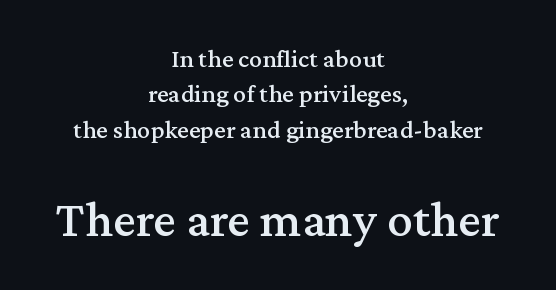
Interline gaps are of average width in this sample. Nobody touched the tracking dial on this one. Any mark beneath the type? The region is blank. A typesetter would call this proportional, since set widths differ per character. Caption: multi-line text, centered on the measure. Compare the two chunks: the lower has the greater cap height.
